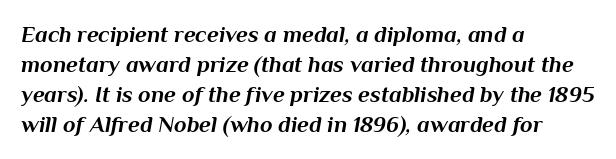
The image shows 23 px bold type, italic (leaning right); set left-aligned, normal line spacing (1.3x), normal letter spacing, not underlined.
